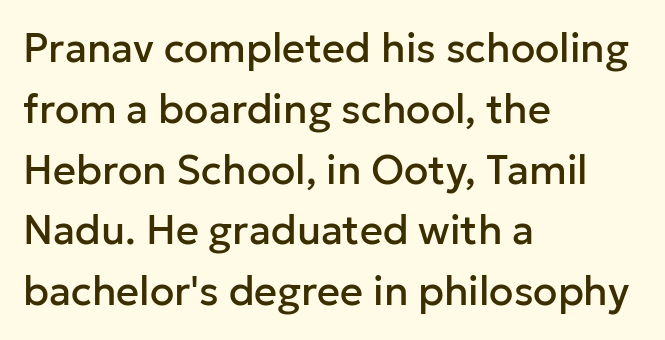
The image shows 40 px sans-serif type, upright; set left-aligned, normal line spacing (1.52x), normal letter spacing, not underlined; low stroke contrast and a medium x-height.
